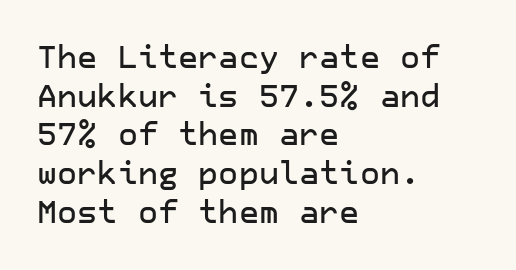
The image shows 31 px sans-serif type, upright; set left-aligned, normal line spacing (1.25x), normal letter spacing, not underlined; low stroke contrast and a medium x-height.
